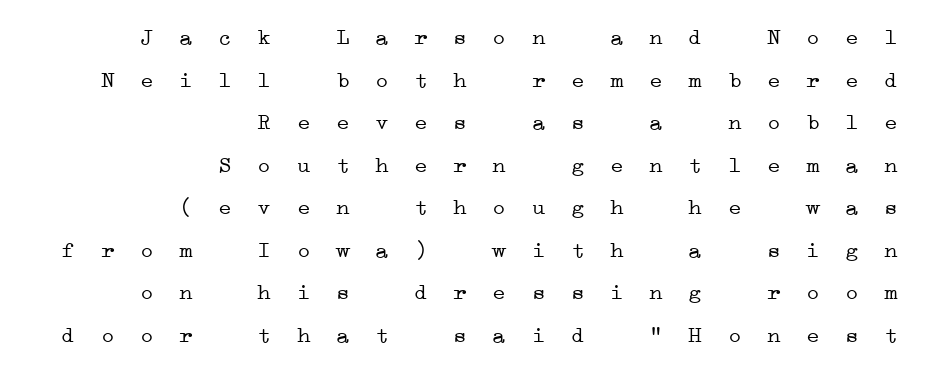
The font is comparable to plain body text, perhaps lighter. Is the letter spacing exaggerated? Yes — the characters are pushed far apart. If you drew a ruler down the right edge, every line would touch it. Anything drawn beneath the words? Only blank space.
